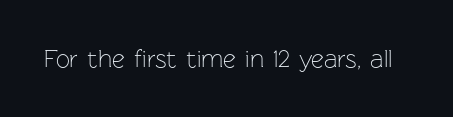
Q: Is the text bold? A: No.
Q: Is the text italic (slanted)? A: No, it is upright.
Q: Is the text underlined? A: No.
Q: Is the spacing between letters normal or unusually wide? A: Normal.
